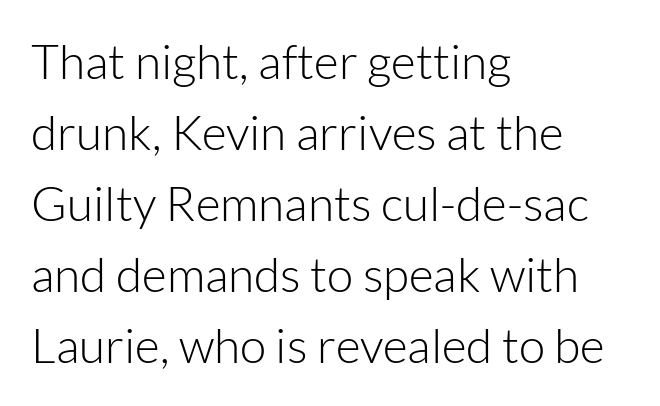
These lines are composed in type without serifs. Character widths vary here, with narrow letters taking less room than wide ones. A bare baseline throughout the passage. No heavy texture on the line: the type isn't bold.
